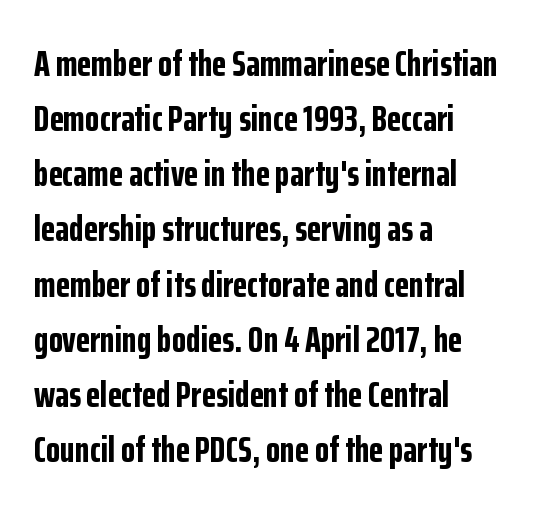
{"serif": "no", "italic": "no", "bold": "yes", "weight": "bold", "width": "condensed", "stroke_contrast": "low", "x_height": "medium", "monospaced": "no", "underline": "no", "align": "left", "line_spacing": "normal", "line_spacing_ratio": 1.49, "letter_spacing": "normal", "letter_spacing_em": 0.0, "glyph_px": 37}
